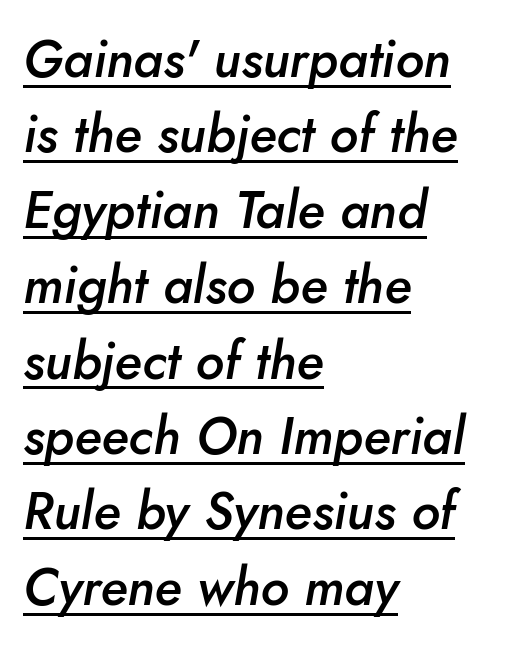
Q: Is the text bold? A: Semi-bold.
Q: Is the text italic (slanted)? A: Yes, it leans right by about 10 degrees.
Q: Is the text underlined? A: Yes.
Q: How is the paragraph aligned? A: Left-aligned.
Q: Is the spacing between letters normal or unusually wide? A: Normal.
Q: Is the spacing between lines tight, normal or loose? A: Normal.
Q: Width (condensed, normal, or wide)? A: Normal.
Q: Stroke contrast? A: Low.
Q: x-height? A: Small.
Q: Monospaced? A: No.
